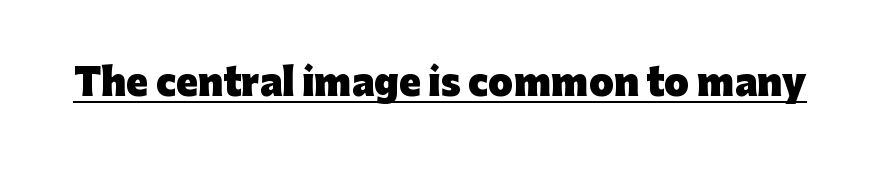
Q: Is the text bold? A: Yes.
Q: Is the text italic (slanted)? A: No, it is upright.
Q: Is the typeface a serif or a sans-serif typeface? A: Sans-serif.
Q: Is the text underlined? A: Yes.
Q: Is the spacing between letters normal or unusually wide? A: Normal.
Q: Width (condensed, normal, or wide)? A: Normal.
Q: Stroke contrast? A: Low.
Q: x-height? A: Medium.
Q: Monospaced? A: No.
